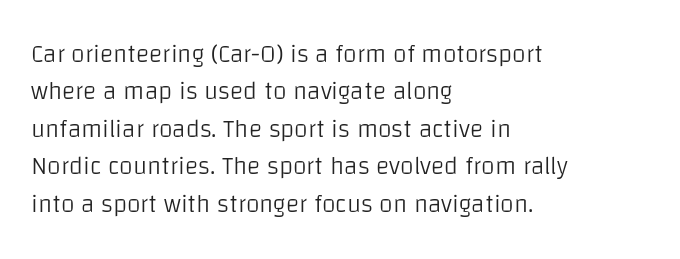
Q: Is the text bold? A: No.
Q: Is the text italic (slanted)? A: No, it is upright.
Q: Is the text underlined? A: No.
Q: How is the paragraph aligned? A: Left-aligned.
Q: Is the spacing between letters normal or unusually wide? A: Normal.
Q: Is the spacing between lines tight, normal or loose? A: Normal.
